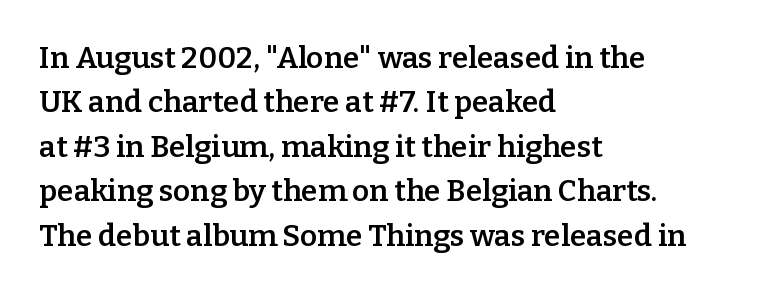
{"serif": "yes", "italic": "no", "bold": "semi", "weight": "semibold", "width": "normal", "stroke_contrast": "low", "x_height": "medium", "monospaced": "no", "underline": "no", "align": "left", "line_spacing": "normal", "line_spacing_ratio": 1.48, "letter_spacing": "normal", "letter_spacing_em": 0.0, "glyph_px": 30}
